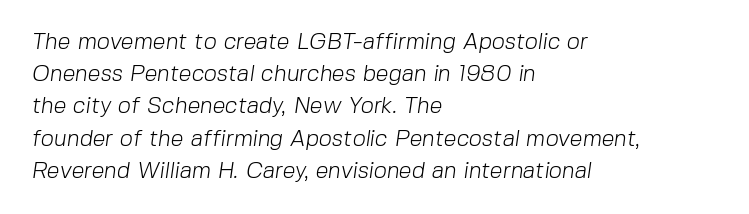
The image shows 23 px text type; set left-aligned, normal line spacing (1.4x), normal letter spacing, not underlined.
